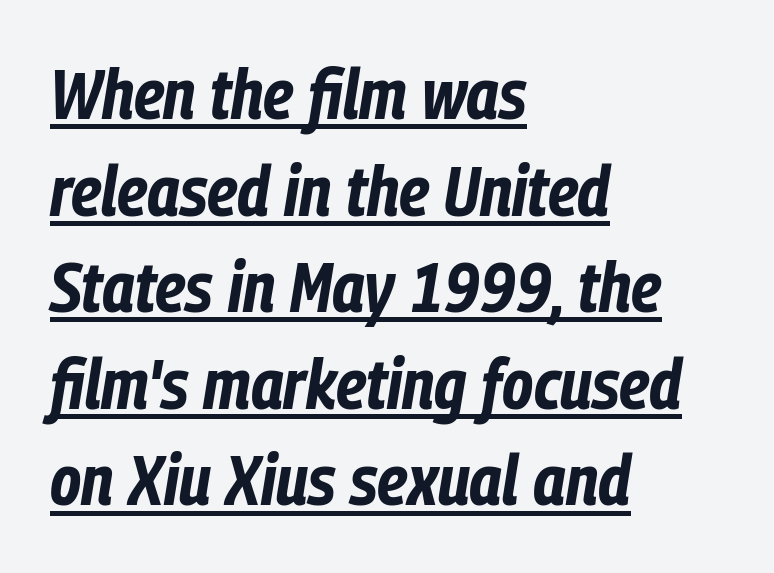
The face used here appears with an underline applied. Regular leading. This sample uses plain, unmodified letter spacing. The font's italic variant was chosen for this text. A classic flush-left, rag-right setting is used for this passage.
